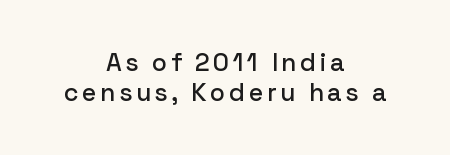
{"italic": "no", "underline": "no", "align": "center", "line_spacing_ratio": 1.19, "glyph_px": 25}
